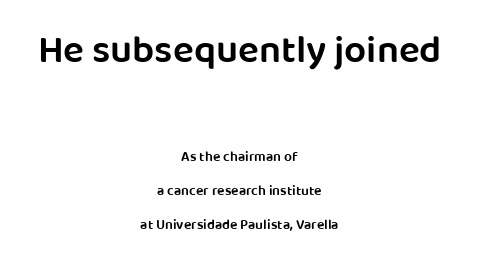
The image shows 39 px semibold sans-serif type, upright; set centered, loose line spacing (2.43x), normal letter spacing, not underlined; the first (top) block is 2.79x larger; low stroke contrast and a large x-height.
